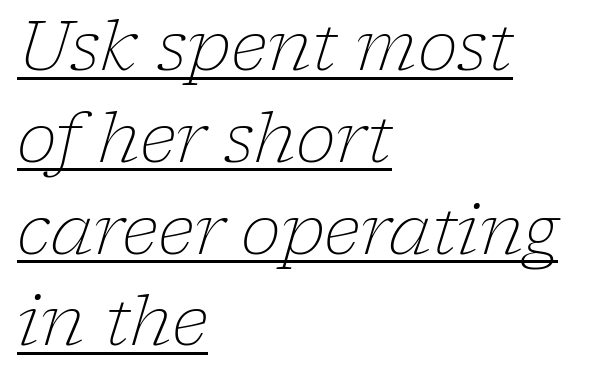
Q: Is the text bold? A: No.
Q: Is the text italic (slanted)? A: Yes, it leans right by about 17 degrees.
Q: Is the typeface a serif or a sans-serif typeface? A: Serif.
Q: Is the text underlined? A: Yes.
Q: How is the paragraph aligned? A: Left-aligned.
Q: Is the spacing between letters normal or unusually wide? A: Normal.
Q: Is the spacing between lines tight, normal or loose? A: Normal.
Q: Width (condensed, normal, or wide)? A: Normal.
Q: Stroke contrast? A: Low.
Q: x-height? A: Medium.
Q: Monospaced? A: No.
